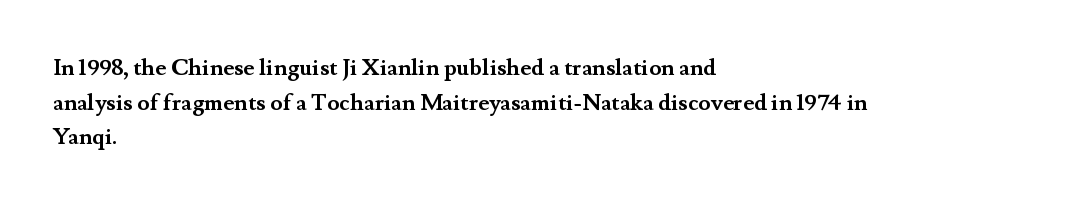
Every stem runs plumb, perpendicular to the baseline. The typesetting leans heavy: a genuine bold. Anything drawn beneath the words? Only blank space. The paragraph shown leans on its left margin. In terms of letterspacing, this is plain default setting. The space between consecutive lines is moderate.
